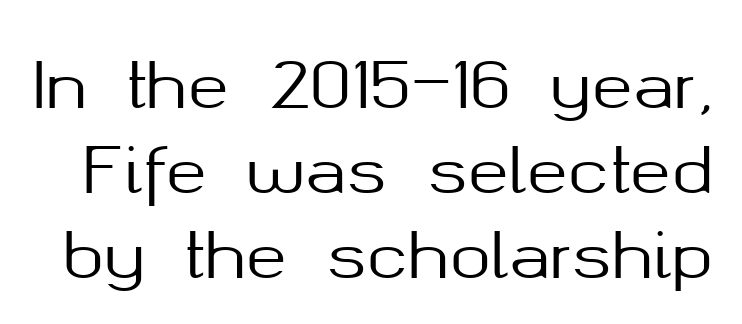
{"serif": "no", "italic": "no", "width": "normal", "stroke_contrast": "medium", "x_height": "medium", "monospaced": "no", "underline": "no", "line_spacing": "normal", "line_spacing_ratio": 1.37, "letter_spacing": "normal", "letter_spacing_em": 0.0, "glyph_px": 62}
